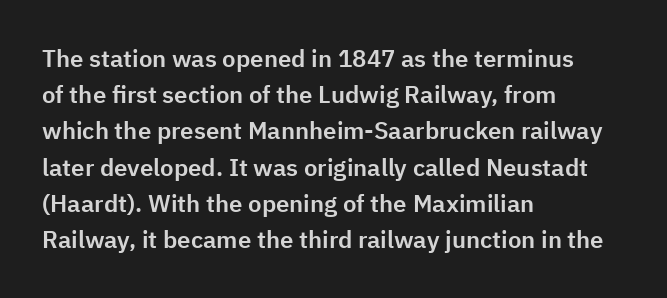
Q: Is the text italic (slanted)? A: No, it is upright.
Q: Is the text underlined? A: No.
Q: How is the paragraph aligned? A: Left-aligned.
Q: Is the spacing between letters normal or unusually wide? A: Normal.
Q: Is the spacing between lines tight, normal or loose? A: Normal.
